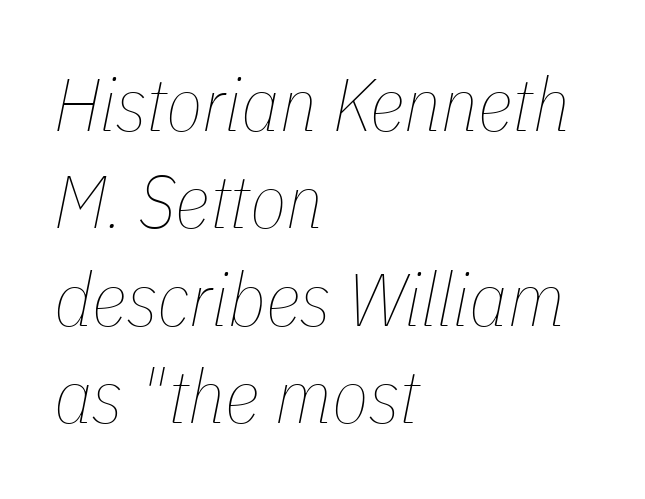
The image shows 75 px thin, condensed type, italic (leaning right); set left-aligned, normal line spacing (1.3x), normal letter spacing, not underlined; low stroke contrast and a medium x-height.
